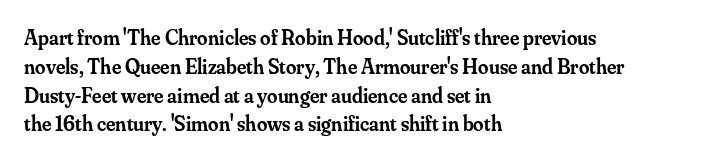
{"italic": "no", "bold": "semi", "underline": "no", "align": "left", "line_spacing": "normal", "line_spacing_ratio": 1.37, "letter_spacing": "normal", "letter_spacing_em": 0.0, "glyph_px": 21}
